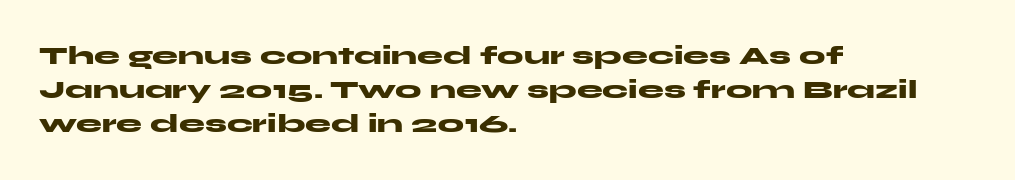
Typeset ragged right — the left edge is the straight one. Words float on clear page, feet unadorned. Vertically, the passage feels balanced, rows spaced as you'd expect. This sample uses plain, unmodified letter spacing. Summary of weight: heavy, a full bold. Characters remain perfectly vertical along every line.
